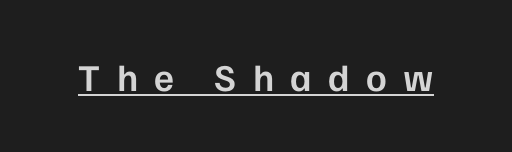
Here the glyphs are tracked loosely, breaking word shapes into spaced letters. Spacing verdict: proportional, widths tailored to each character. Characters remain perfectly vertical along every line. To sum up the face: it is a sans, with no serifs.
